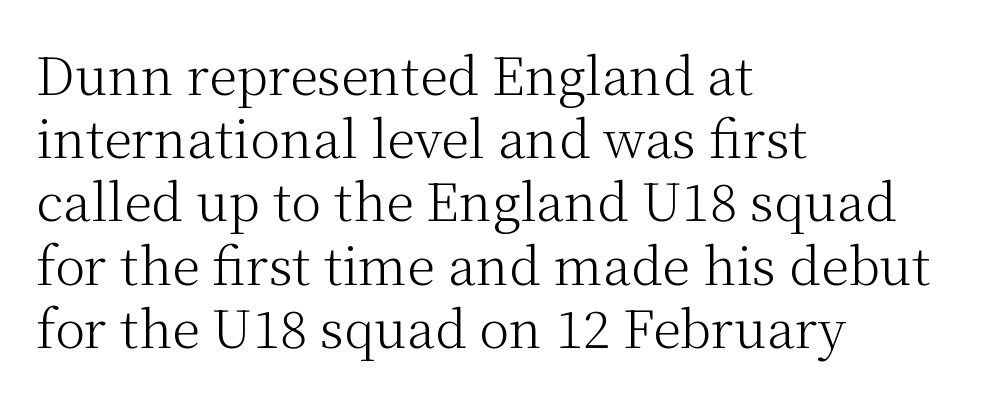
The image shows 51 px light serif type, upright; set left-aligned, line spacing 1.24x, normal letter spacing, not underlined; medium stroke contrast and a medium x-height.
